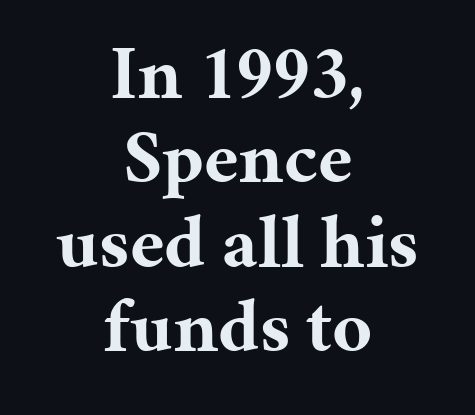
The image shows 76 px bold serif type, upright; set centered, tight line spacing (1.11x), normal letter spacing, not underlined; medium stroke contrast and a medium x-height.
